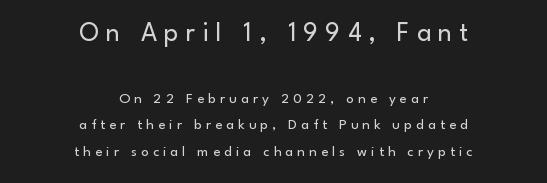
The image shows 27 px text type, upright; set centered, line spacing 1.78x, unusually wide letter spacing (+0.27 em), not underlined; the first (top) block is 1.8x larger.
